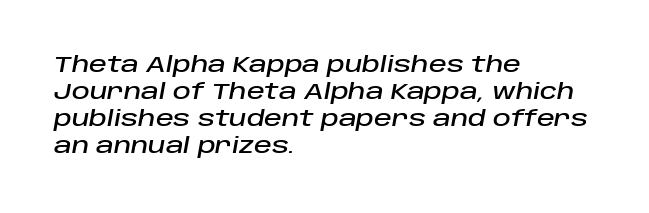
The image shows 22 px text type, italic (leaning right); set left-aligned, line spacing 1.22x, normal letter spacing, not underlined.
